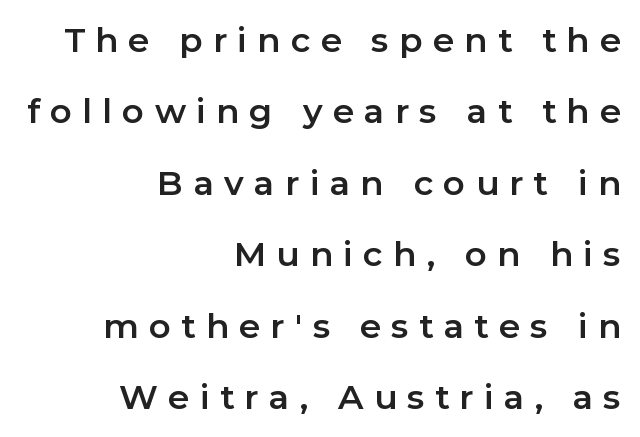
The image shows 34 px sans-serif type, upright; set right-aligned, loose line spacing (2.1x), unusually wide letter spacing (+0.3 em), not underlined; low stroke contrast and a medium x-height.
